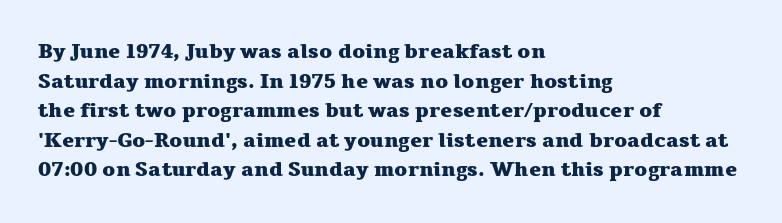
Q: Is the text bold? A: Yes.
Q: Is the text italic (slanted)? A: No, it is upright.
Q: Is the text underlined? A: No.
Q: How is the paragraph aligned? A: Left-aligned.
Q: Is the spacing between letters normal or unusually wide? A: Normal.
Q: Is the spacing between lines tight, normal or loose? A: Normal.
